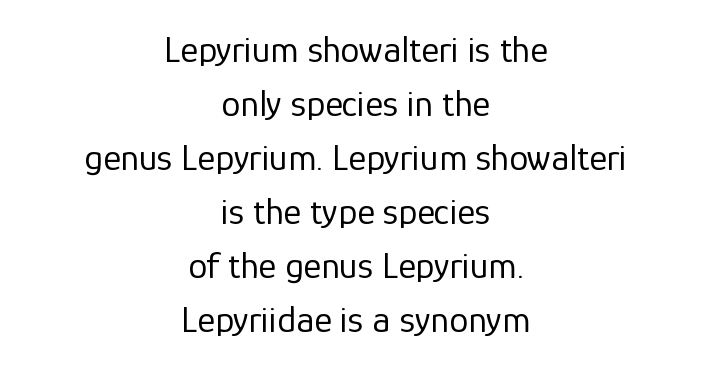
Q: Is the text bold? A: No.
Q: Is the text italic (slanted)? A: No, it is upright.
Q: Is the typeface a serif or a sans-serif typeface? A: Sans-serif.
Q: Is the text underlined? A: No.
Q: How is the paragraph aligned? A: Centered.
Q: Is the spacing between letters normal or unusually wide? A: Normal.
Q: Is the spacing between lines tight, normal or loose? A: Normal.
Q: Width (condensed, normal, or wide)? A: Normal.
Q: Stroke contrast? A: Low.
Q: x-height? A: Medium.
Q: Monospaced? A: No.
